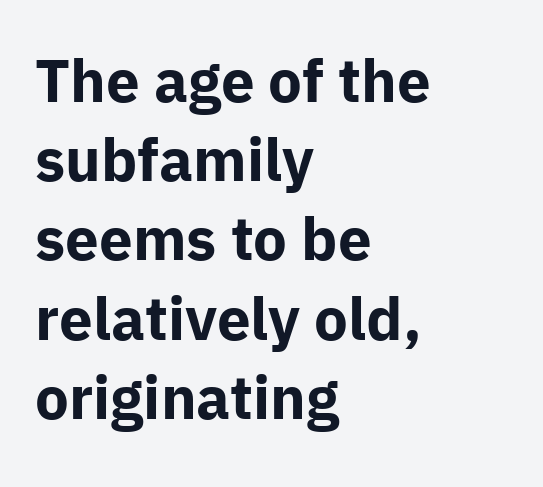
{"serif": "no", "italic": "no", "bold": "yes", "weight": "bold", "width": "normal", "stroke_contrast": "low", "x_height": "medium", "monospaced": "no", "underline": "no", "align": "left", "line_spacing": "normal", "line_spacing_ratio": 1.32, "letter_spacing": "normal", "letter_spacing_em": 0.0, "glyph_px": 60}
